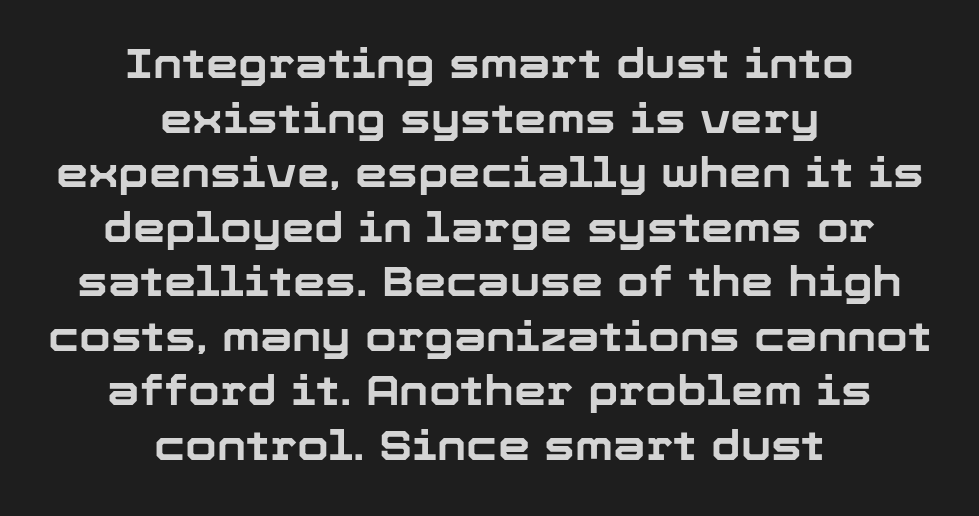
The passage is arranged like a title page — every line centered. Does the lettering tilt? It doesn't — this is upright. A typesetter would label this face a sans. Strokes here are thick enough to call this a true bold. Check under the words: just untouched page.
